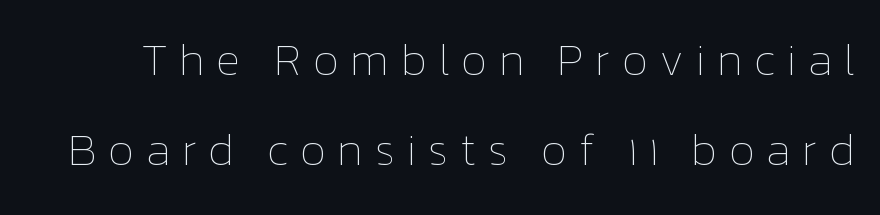
Spacing verdict: proportional, widths tailored to each character. This rendering features lettering with no underline. Glyph-to-glyph distance is far greater than everyday printed text. The specimen reads as upright at a glance.
